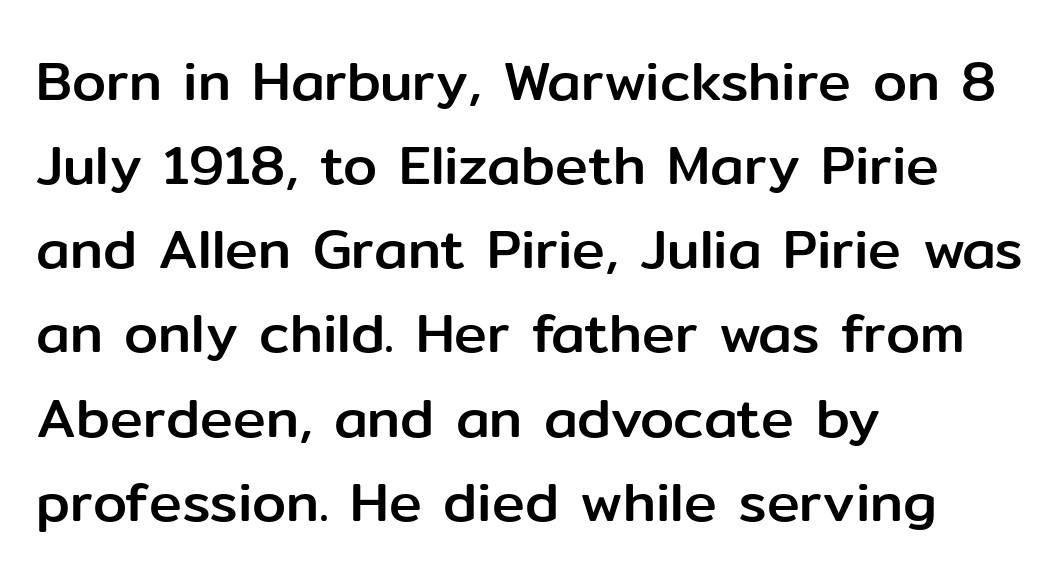
This rendering leaves character spacing at its baseline value. The area under the type is left untouched. The rendering anchors every line to the left-hand side. Spacing verdict: proportional, widths tailored to each character.
